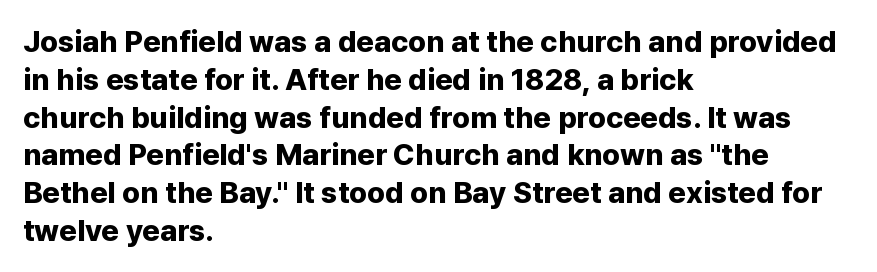
The rendering uses natural spacing where letterforms have individual widths. The glyphs have the mass of a bold cut. The letters stand upright; this is a roman face. Line spacing here is normal.
